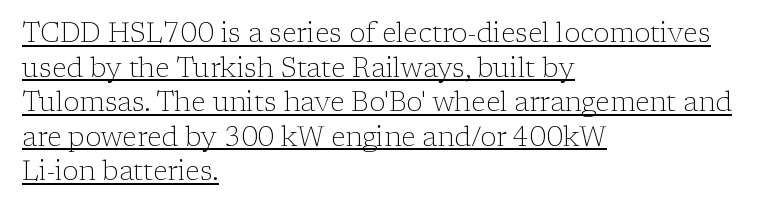
Q: Is the text bold? A: No.
Q: Is the text italic (slanted)? A: No, it is upright.
Q: Is the text underlined? A: Yes.
Q: How is the paragraph aligned? A: Left-aligned.
Q: Is the spacing between letters normal or unusually wide? A: Normal.
Q: Is the spacing between lines tight, normal or loose? A: Normal.
